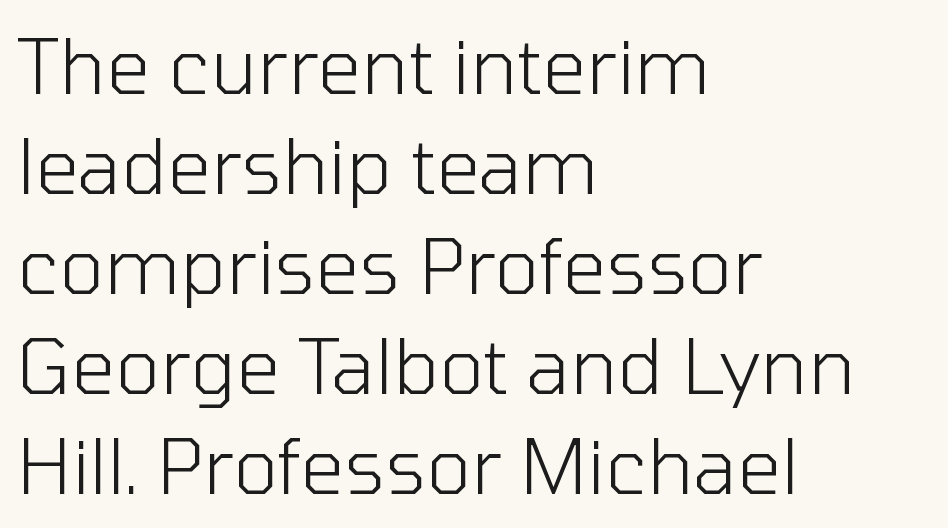
The image shows 77 px light sans-serif type, upright; set left-aligned, normal line spacing (1.3x), normal letter spacing, not underlined; low stroke contrast and a medium x-height.
